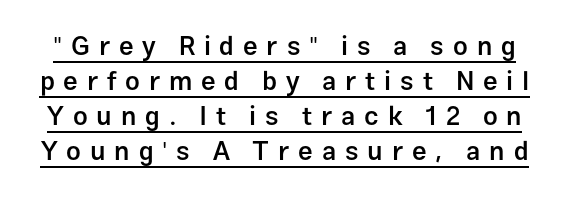
{"italic": "no", "bold": "semi", "underline": "yes", "line_spacing": "normal", "line_spacing_ratio": 1.35, "letter_spacing": "wide", "letter_spacing_em": 0.34, "glyph_px": 26}
